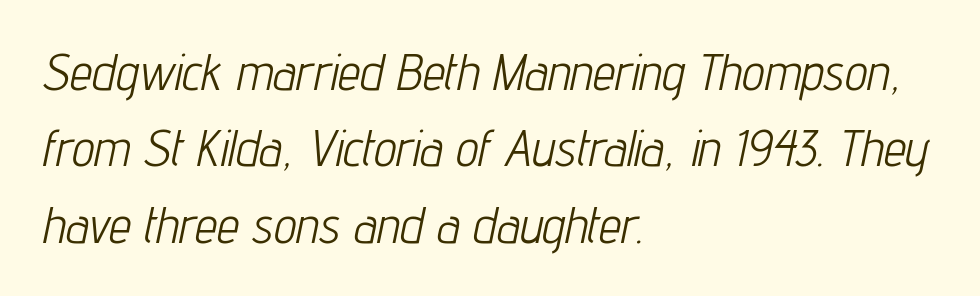
The image shows 50 px light, condensed type, italic (leaning right); set left-aligned, normal line spacing (1.53x), normal letter spacing, not underlined; low stroke contrast and a medium x-height.
